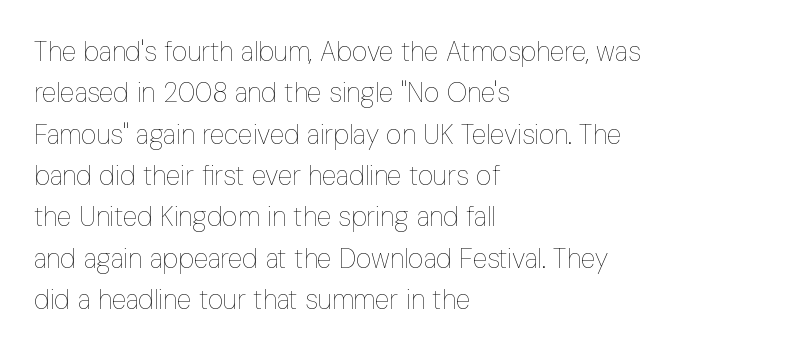
Q: Is the text bold? A: No.
Q: Is the text italic (slanted)? A: No, it is upright.
Q: Is the text underlined? A: No.
Q: How is the paragraph aligned? A: Left-aligned.
Q: Is the spacing between letters normal or unusually wide? A: Normal.
Q: Is the spacing between lines tight, normal or loose? A: Normal.
